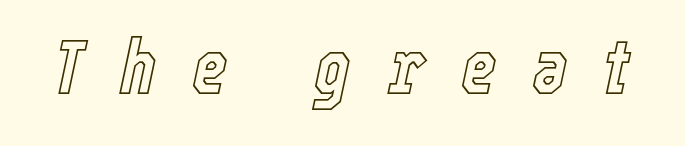
The image shows 77 px condensed type, italic (leaning right); set unusually wide letter spacing (+0.46 em), not underlined; a medium x-height.
